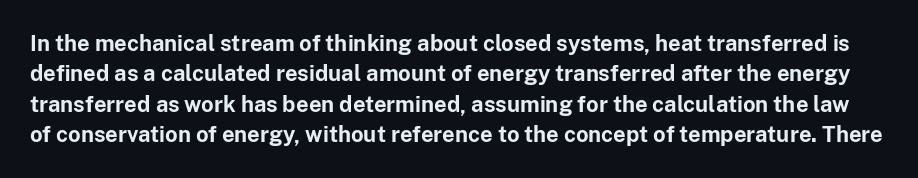
As a designer I'd log this as weight 700, bold. The passage shown stacks its lines at a standard gap. Only glyphs here, with clear space below each row. The specimen reads as upright at a glance.
